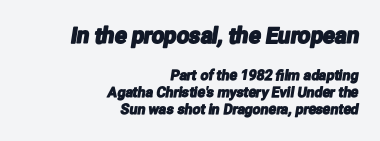
Scale decreases going downward across the two blocks. Spacing between characters is what you'd get straight out of the box. Reading down the block, your eye finds every line finishing at a fixed right position. The passage shown is not underscored anywhere.
